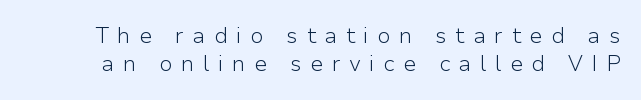
The image shows 22 px text type, upright; set normal line spacing (1.29x), unusually wide letter spacing (+0.38 em), not underlined.
